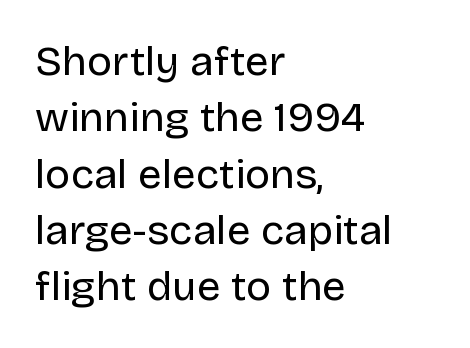
Q: Is the text bold? A: No.
Q: Is the text italic (slanted)? A: No, it is upright.
Q: Is the typeface a serif or a sans-serif typeface? A: Sans-serif.
Q: Is the text underlined? A: No.
Q: How is the paragraph aligned? A: Left-aligned.
Q: Is the spacing between letters normal or unusually wide? A: Normal.
Q: Is the spacing between lines tight, normal or loose? A: Normal.
Q: Width (condensed, normal, or wide)? A: Normal.
Q: Stroke contrast? A: Low.
Q: x-height? A: Large.
Q: Monospaced? A: No.
